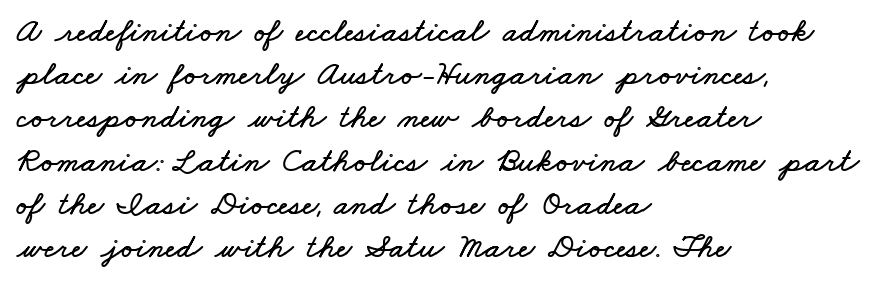
The image shows 34 px wide type; set left-aligned, normal line spacing (1.27x), normal letter spacing, not underlined; low stroke contrast and a small x-height.
